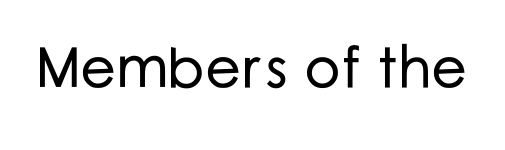
The image shows 57 px sans-serif type, upright; set normal letter spacing, not underlined; low stroke contrast and a medium x-height.
